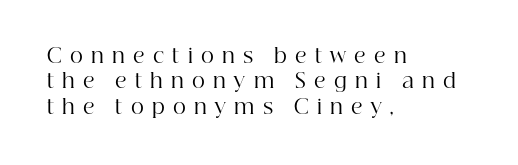
{"italic": "no", "bold": "no", "underline": "no", "align": "left", "line_spacing": "normal", "line_spacing_ratio": 1.27, "letter_spacing": "wide", "letter_spacing_em": 0.41, "glyph_px": 20}
